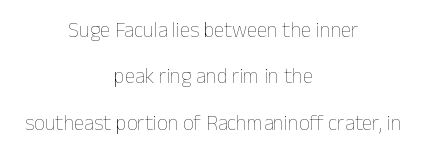
{"italic": "no", "bold": "no", "underline": "no", "align": "center", "line_spacing": "loose", "line_spacing_ratio": 2.21, "letter_spacing": "normal", "letter_spacing_em": 0.0, "glyph_px": 21}
